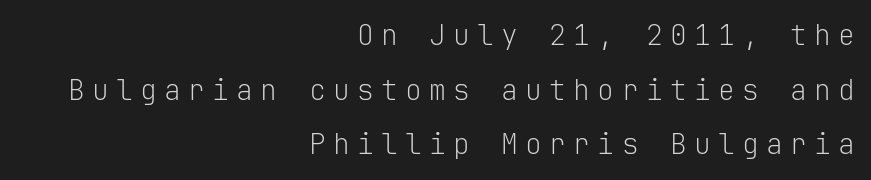
The face used here is a sans, in the tradition of grotesques and geometrics. Horizontal alignment here is rightward, an uncommon choice for prose. Has an underline been added? It has not. A typesetter would mark this as roman, not italic. The leading is generous, giving the passage an open texture.
